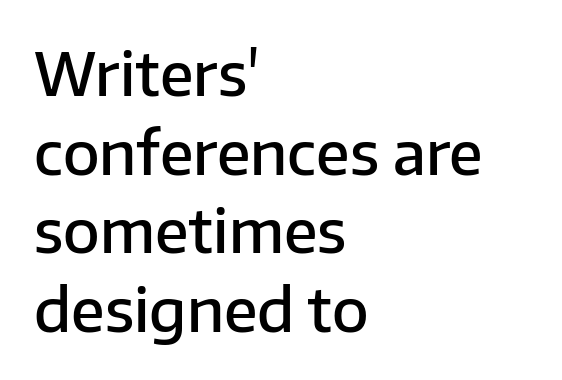
{"serif": "no", "italic": "no", "bold": "semi", "weight": "semibold", "width": "normal", "stroke_contrast": "low", "x_height": "medium", "monospaced": "no", "underline": "no", "align": "left", "line_spacing": "normal", "line_spacing_ratio": 1.31, "letter_spacing": "normal", "letter_spacing_em": 0.0, "glyph_px": 60}
